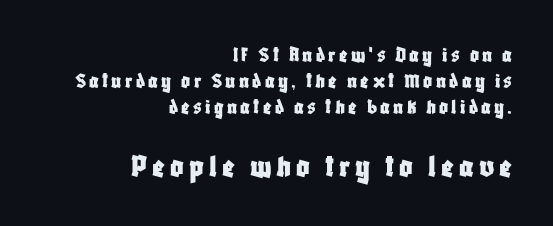
Note: no serifs on the glyphs. Is this a fixed-width face? No — the glyphs have proportional, varying widths. Which of the two is more prominent by size? The second, at the bottom. A clean baseline with only descenders dipping below it. The axis of the letterforms is exactly vertical. The compositor pushed each line to the right boundary.
